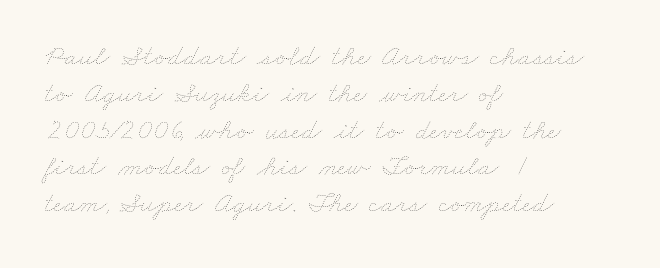
Q: Is the text bold? A: No.
Q: Is the text underlined? A: No.
Q: How is the paragraph aligned? A: Left-aligned.
Q: Is the spacing between letters normal or unusually wide? A: Normal.
Q: Is the spacing between lines tight, normal or loose? A: Normal.
Q: Width (condensed, normal, or wide)? A: Wide.
Q: Stroke contrast? A: Low.
Q: x-height? A: Small.
Q: Monospaced? A: No.
